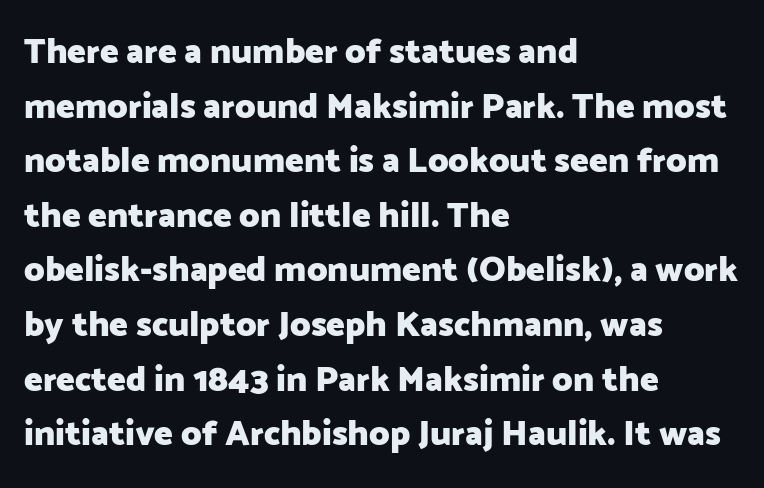
The image shows 35 px heavy sans-serif type, upright; set left-aligned, normal line spacing (1.56x), normal letter spacing, not underlined; low stroke contrast and a medium x-height.
